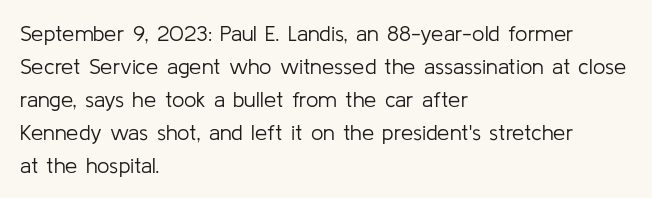
The image shows 22 px text type, upright; set left-aligned, normal line spacing (1.5x), normal letter spacing, not underlined.
